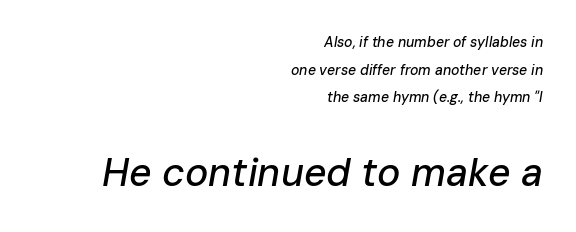
{"italic": "yes", "lean": "right", "slant_degrees": 10, "width": "normal", "stroke_contrast": "low", "x_height": "medium", "monospaced": "no", "underline": "no", "align": "right", "line_spacing": "loose", "line_spacing_ratio": 1.97, "letter_spacing": "normal", "letter_spacing_em": 0.0, "larger_block": "second", "size_ratio": 2.79, "glyph_px": 39}
